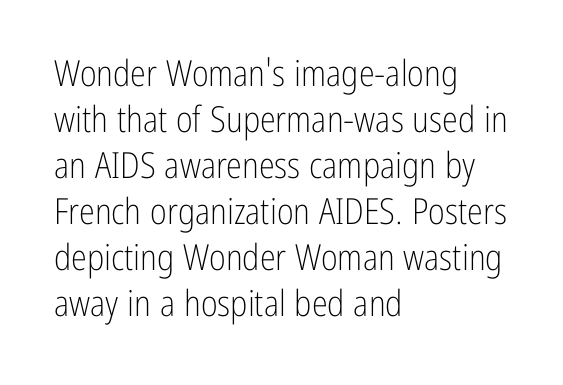
{"serif": "no", "italic": "no", "bold": "no", "weight": "light", "width": "condensed", "stroke_contrast": "low", "x_height": "medium", "monospaced": "no", "underline": "no", "align": "left", "line_spacing": "normal", "line_spacing_ratio": 1.28, "letter_spacing": "normal", "letter_spacing_em": 0.0, "glyph_px": 36}
